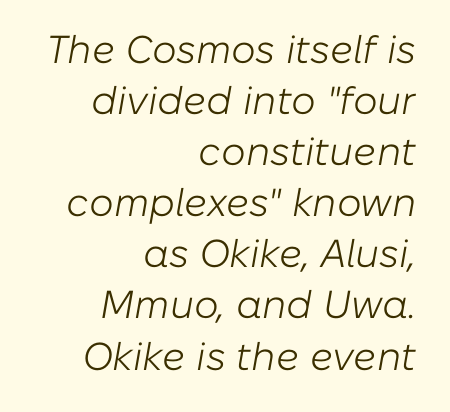
{"italic": "yes", "lean": "right", "slant_degrees": 10, "bold": "no", "weight": "light", "width": "normal", "stroke_contrast": "low", "x_height": "medium", "monospaced": "no", "underline": "no", "align": "right", "line_spacing": "normal", "line_spacing_ratio": 1.31, "letter_spacing": "normal", "letter_spacing_em": 0.0, "glyph_px": 39}
